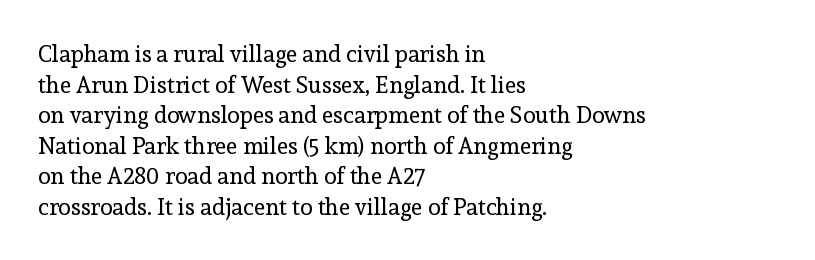
The image shows 23 px text type, upright; set left-aligned, normal line spacing (1.33x), normal letter spacing, not underlined.
